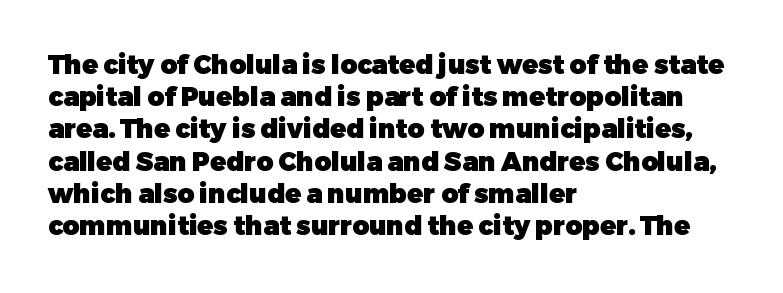
Q: Is the text bold? A: Yes.
Q: Is the text italic (slanted)? A: No, it is upright.
Q: Is the text underlined? A: No.
Q: How is the paragraph aligned? A: Left-aligned.
Q: Is the spacing between letters normal or unusually wide? A: Normal.
